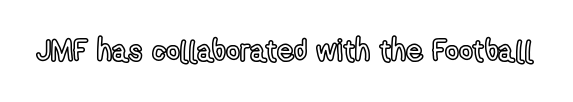
{"italic": "no", "width": "condensed", "x_height": "medium", "monospaced": "no", "underline": "no", "letter_spacing": "normal", "letter_spacing_em": 0.0, "glyph_px": 30}
